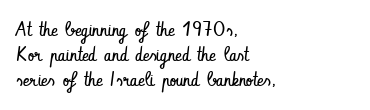
Q: Is the text bold? A: No.
Q: Is the text italic (slanted)? A: No, it is upright.
Q: Is the text underlined? A: No.
Q: How is the paragraph aligned? A: Left-aligned.
Q: Is the spacing between letters normal or unusually wide? A: Normal.
Q: Is the spacing between lines tight, normal or loose? A: Normal.
